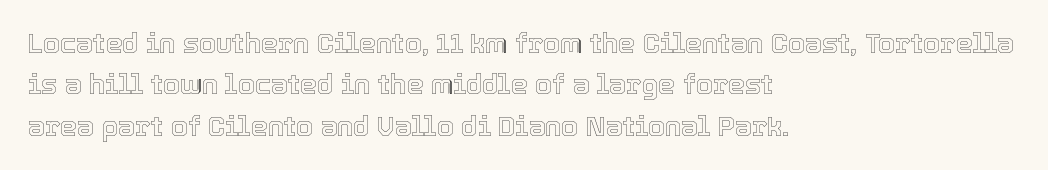
The image shows 27 px text type, upright; set left-aligned, normal line spacing (1.53x), normal letter spacing, not underlined.
